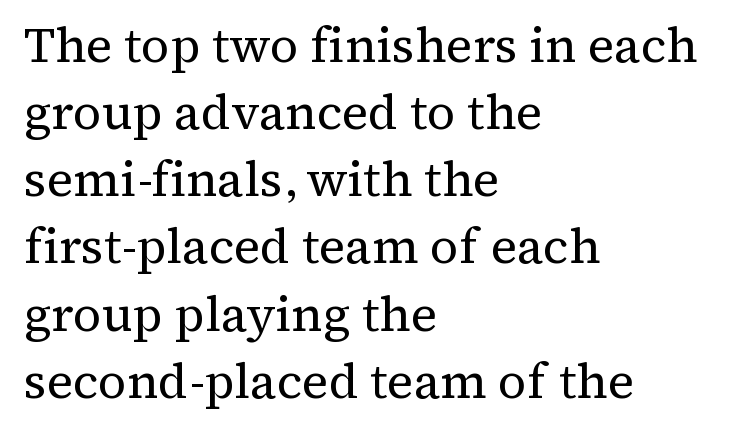
Q: Is the text bold? A: No.
Q: Is the text italic (slanted)? A: No, it is upright.
Q: Is the typeface a serif or a sans-serif typeface? A: Serif.
Q: Is the text underlined? A: No.
Q: How is the paragraph aligned? A: Left-aligned.
Q: Is the spacing between letters normal or unusually wide? A: Normal.
Q: Is the spacing between lines tight, normal or loose? A: Normal.
Q: Width (condensed, normal, or wide)? A: Normal.
Q: Stroke contrast? A: Medium.
Q: x-height? A: Medium.
Q: Monospaced? A: No.
